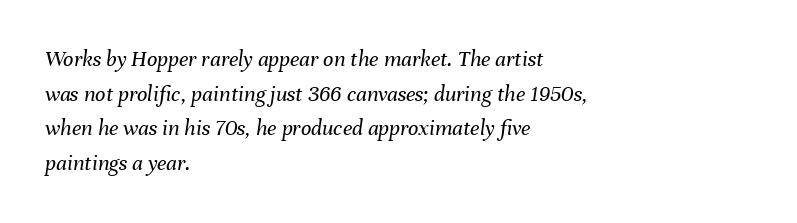
The leading is moderate, giving the passage an even texture. The passage shown leans; its letterforms are oblique. These lines stack with their left ends in a neat column. A bare baseline throughout the passage. The typeface has the unassuming heft of standard copy or less.
